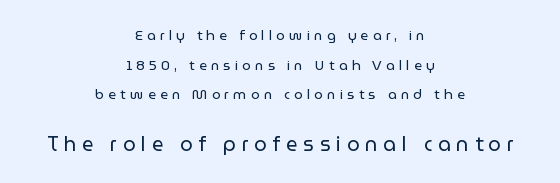
What's the leading like? Stretched, with rows far apart. Caption: expanded tracking, letters set apart. Whoever set this made the second block the dominant, larger element. The area under the type is left untouched.
